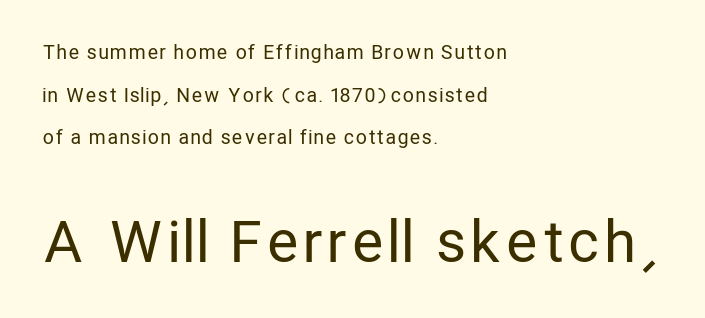
The image shows 57 px regular-weight, condensed sans-serif type, upright; set left-aligned, loose line spacing (2.24x), not underlined; the second (bottom) block is 3.0x larger; low stroke contrast and a medium x-height.
